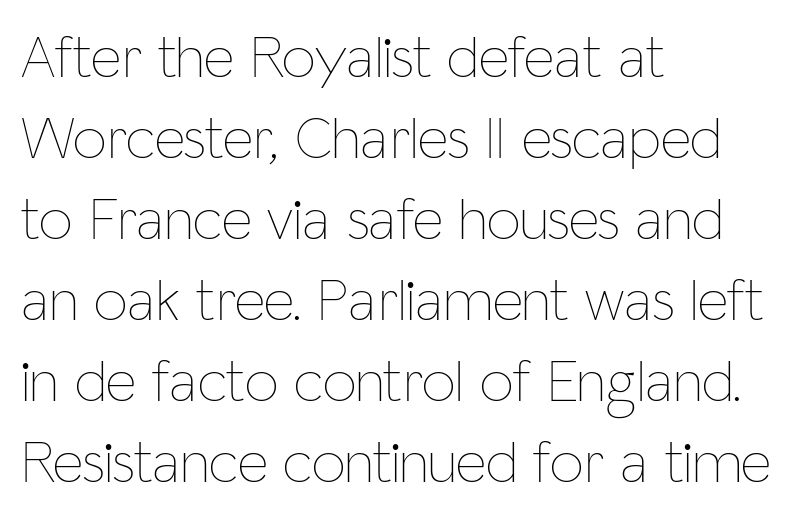
Underlining? Definitely not there. The letters look calm and open, with moderate or lighter stems. This is the regular roman posture of the typeface. The letters advance in unequal steps, a hallmark of proportional type.
